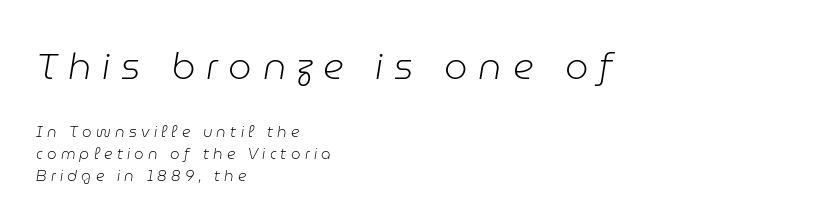
{"italic": "yes", "lean": "right", "slant_degrees": 9, "bold": "no", "weight": "light", "width": "normal", "stroke_contrast": "low", "x_height": "medium", "monospaced": "no", "underline": "no", "align": "left", "line_spacing": "normal", "line_spacing_ratio": 1.45, "letter_spacing": "wide", "letter_spacing_em": 0.29, "larger_block": "first", "size_ratio": 2.47, "glyph_px": 37}
